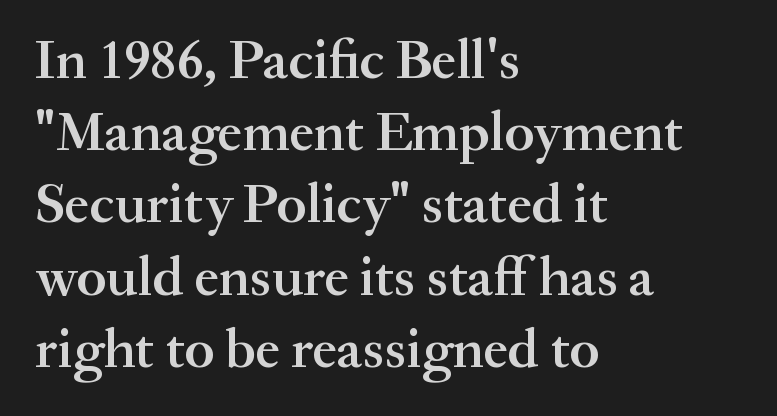
Check the space under the baseline: it is left empty. You could call the tracking neutral — neither tight nor loose. A typesetter would label this face a serif. You can tell it's not italic because the verticals are truly vertical.
